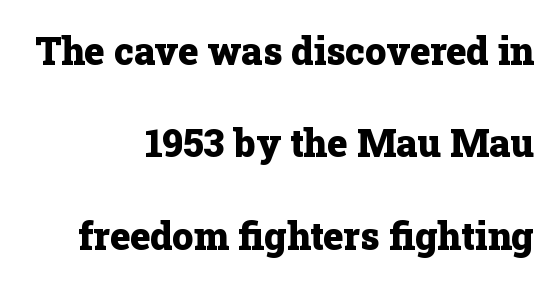
The face used here is proportionally spaced, like ordinary book or web type. You'd pick this weight for a headline — it's a proper bold. Each line ends at the same right margin while the left side varies. What kind of face is this? One with serifs. Students, note that the glyphs here touch the page at normal intervals. You could fit nearly another row in the gap between these rows.
